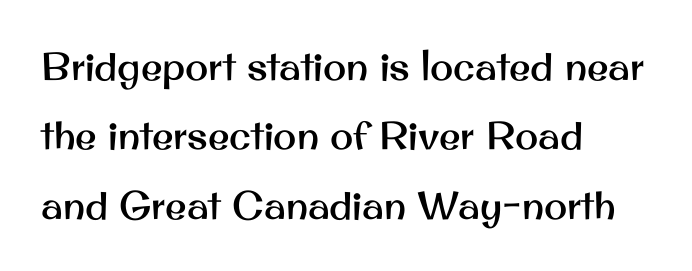
{"serif": "no", "italic": "no", "width": "normal", "stroke_contrast": "medium", "x_height": "small", "monospaced": "no", "underline": "no", "align": "left", "line_spacing_ratio": 1.78, "letter_spacing": "normal", "letter_spacing_em": 0.0, "glyph_px": 39}
